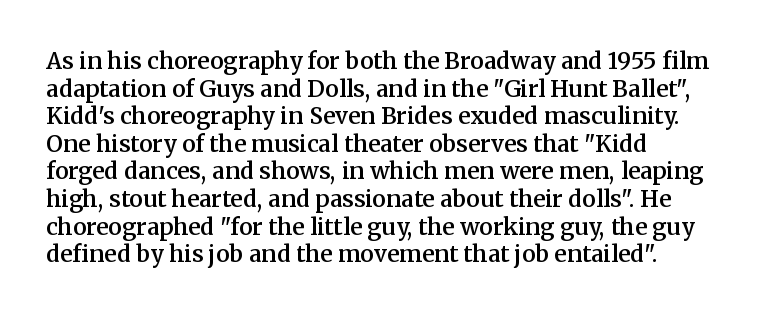
Q: Is the text bold? A: Semi-bold.
Q: Is the text italic (slanted)? A: No, it is upright.
Q: Is the text underlined? A: No.
Q: How is the paragraph aligned? A: Left-aligned.
Q: Is the spacing between letters normal or unusually wide? A: Normal.
